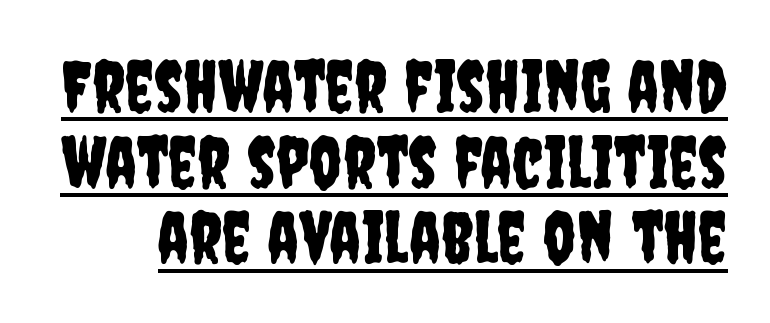
Q: Is the text italic (slanted)? A: No, it is upright.
Q: Is the typeface a serif or a sans-serif typeface? A: Sans-serif.
Q: Is the text underlined? A: Yes.
Q: Is the spacing between letters normal or unusually wide? A: Normal.
Q: Is the spacing between lines tight, normal or loose? A: Tight.
Q: Width (condensed, normal, or wide)? A: Condensed.
Q: Stroke contrast? A: Low.
Q: x-height? A: Large.
Q: Monospaced? A: No.
